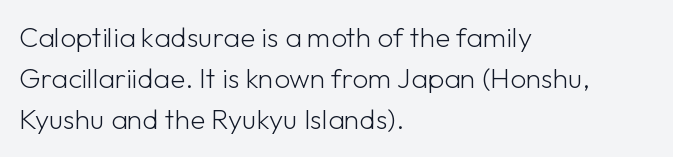
Q: Is the text bold? A: No.
Q: Is the text italic (slanted)? A: No, it is upright.
Q: Is the typeface a serif or a sans-serif typeface? A: Sans-serif.
Q: Is the text underlined? A: No.
Q: How is the paragraph aligned? A: Left-aligned.
Q: Is the spacing between letters normal or unusually wide? A: Normal.
Q: Is the spacing between lines tight, normal or loose? A: Normal.
Q: Width (condensed, normal, or wide)? A: Normal.
Q: Stroke contrast? A: Low.
Q: x-height? A: Medium.
Q: Monospaced? A: No.
